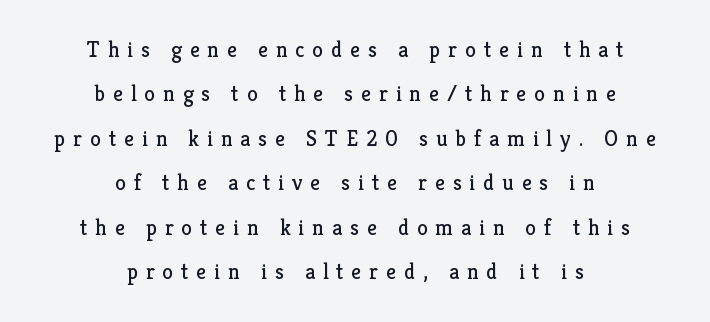
{"italic": "no", "bold": "no", "underline": "no", "align": "center", "line_spacing": "loose", "line_spacing_ratio": 2.02, "letter_spacing": "wide", "letter_spacing_em": 0.36, "glyph_px": 22}
